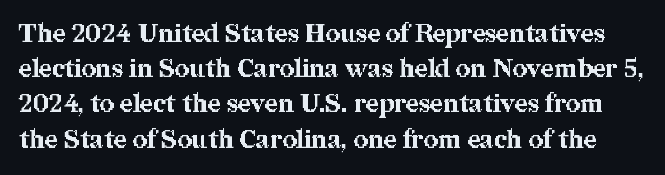
{"italic": "no", "bold": "yes", "underline": "no", "line_spacing": "normal", "line_spacing_ratio": 1.41, "letter_spacing": "normal", "letter_spacing_em": 0.0, "glyph_px": 25}
